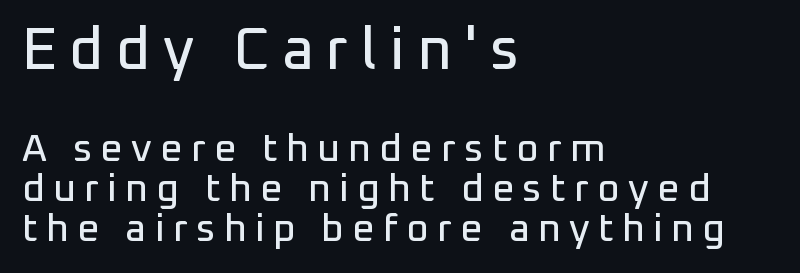
{"serif": "no", "italic": "no", "width": "normal", "stroke_contrast": "low", "x_height": "medium", "monospaced": "no", "underline": "no", "align": "left", "line_spacing": "tight", "line_spacing_ratio": 1.03, "letter_spacing": "wide", "letter_spacing_em": 0.21, "larger_block": "first", "size_ratio": 1.51, "glyph_px": 59}
